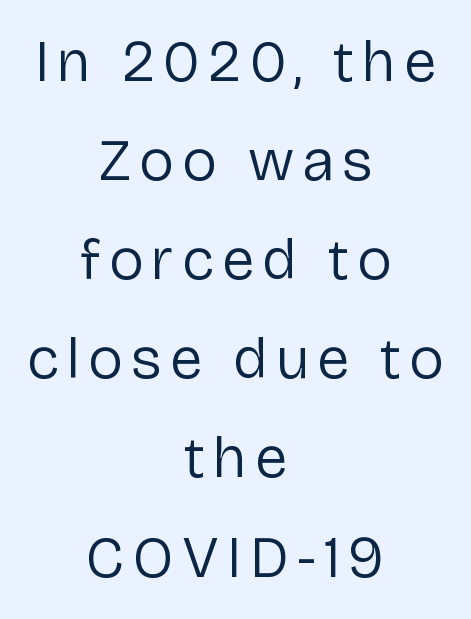
The image shows 59 px regular-weight sans-serif type, upright; set centered, normal line spacing (1.68x), not underlined; low stroke contrast and a medium x-height.
